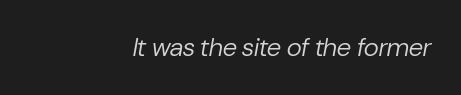
The image shows 26 px text type, italic (leaning right); set right-aligned, normal letter spacing, not underlined.
